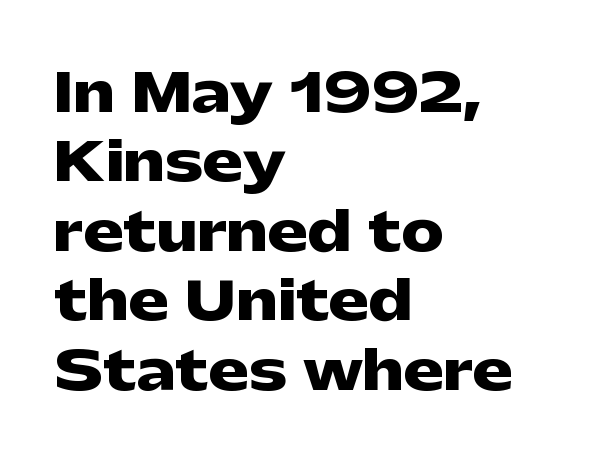
Q: Is the text bold? A: Yes.
Q: Is the text italic (slanted)? A: No, it is upright.
Q: Is the typeface a serif or a sans-serif typeface? A: Sans-serif.
Q: Is the text underlined? A: No.
Q: How is the paragraph aligned? A: Left-aligned.
Q: Is the spacing between letters normal or unusually wide? A: Normal.
Q: Is the spacing between lines tight, normal or loose? A: Normal.
Q: Width (condensed, normal, or wide)? A: Wide.
Q: Stroke contrast? A: Low.
Q: x-height? A: Medium.
Q: Monospaced? A: No.
